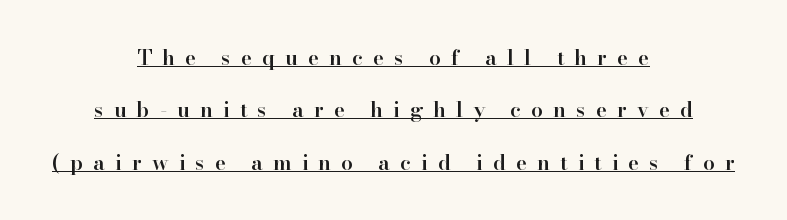
Q: Is the text bold? A: Semi-bold.
Q: Is the text italic (slanted)? A: No, it is upright.
Q: Is the text underlined? A: Yes.
Q: How is the paragraph aligned? A: Centered.
Q: Is the spacing between letters normal or unusually wide? A: Unusually wide.
Q: Is the spacing between lines tight, normal or loose? A: Loose.
